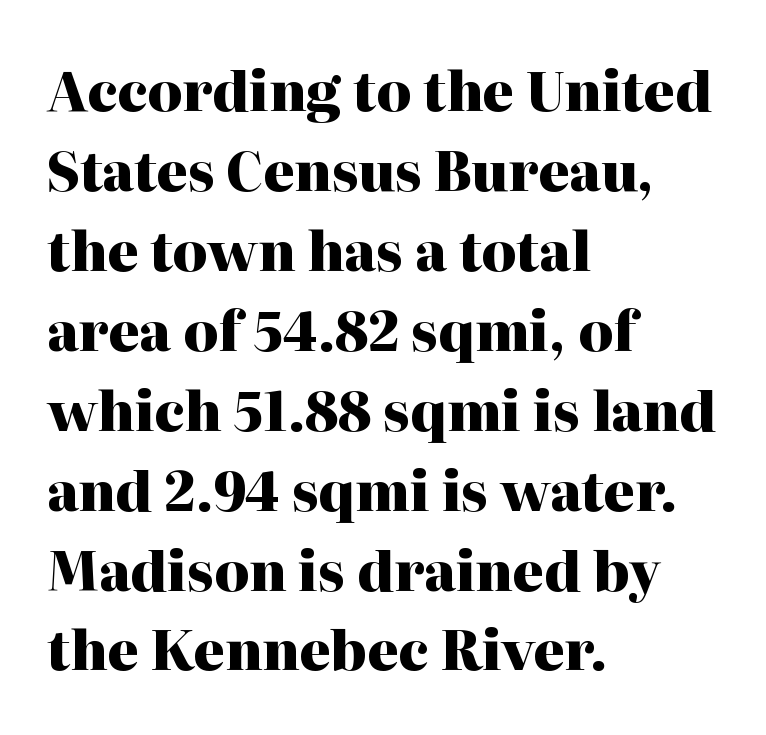
{"serif": "yes", "italic": "no", "bold": "yes", "weight": "heavy", "width": "normal", "stroke_contrast": "high", "x_height": "medium", "monospaced": "no", "underline": "no", "align": "left", "line_spacing": "normal", "line_spacing_ratio": 1.48, "letter_spacing": "normal", "letter_spacing_em": 0.0, "glyph_px": 54}
